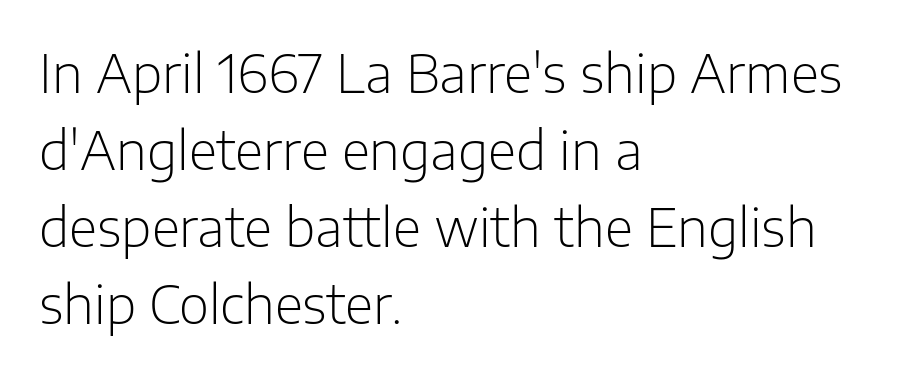
Q: Is the text bold? A: No.
Q: Is the text italic (slanted)? A: No, it is upright.
Q: Is the typeface a serif or a sans-serif typeface? A: Sans-serif.
Q: Is the text underlined? A: No.
Q: How is the paragraph aligned? A: Left-aligned.
Q: Is the spacing between letters normal or unusually wide? A: Normal.
Q: Is the spacing between lines tight, normal or loose? A: Normal.
Q: Width (condensed, normal, or wide)? A: Normal.
Q: Stroke contrast? A: Low.
Q: x-height? A: Medium.
Q: Monospaced? A: No.
